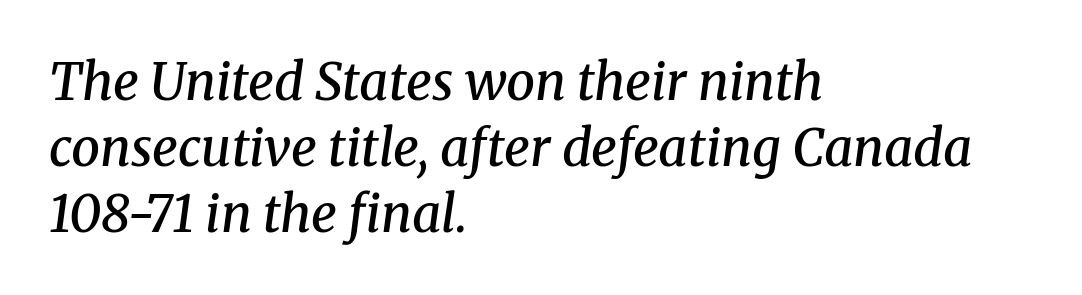
{"serif": "yes", "italic": "yes", "lean": "right", "slant_degrees": 8, "bold": "semi", "weight": "semibold", "width": "normal", "stroke_contrast": "medium", "x_height": "medium", "monospaced": "no", "underline": "no", "align": "left", "line_spacing": "normal", "line_spacing_ratio": 1.29, "letter_spacing": "normal", "letter_spacing_em": 0.0, "glyph_px": 51}
